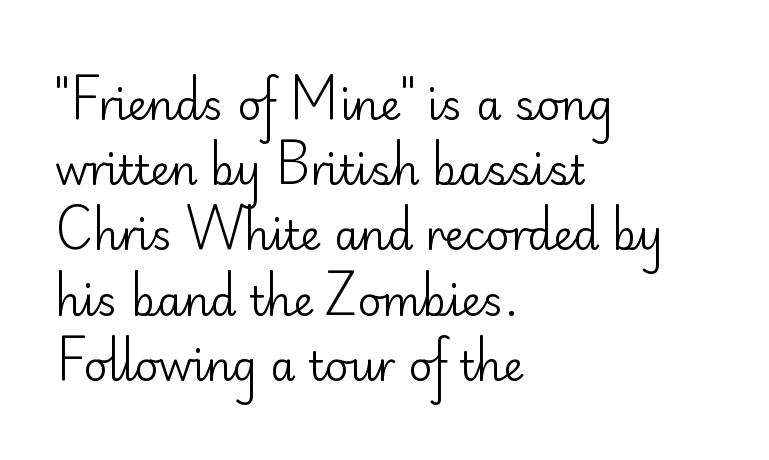
Q: Is the text bold? A: No.
Q: Is the text italic (slanted)? A: No, it is upright.
Q: Is the typeface a serif or a sans-serif typeface? A: Sans-serif.
Q: Is the text underlined? A: No.
Q: How is the paragraph aligned? A: Left-aligned.
Q: Is the spacing between letters normal or unusually wide? A: Normal.
Q: Is the spacing between lines tight, normal or loose? A: Normal.
Q: Width (condensed, normal, or wide)? A: Normal.
Q: Stroke contrast? A: Low.
Q: x-height? A: Small.
Q: Monospaced? A: No.
